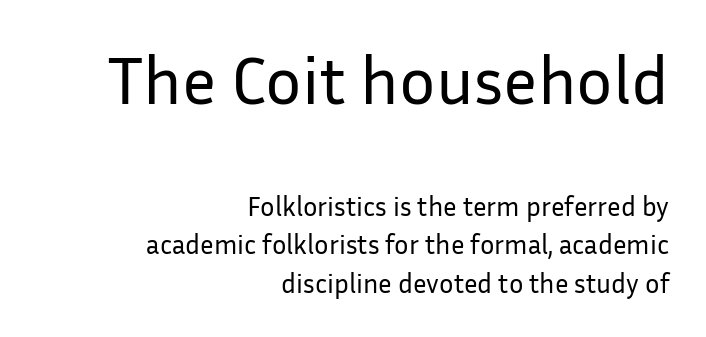
Characters follow at the spacing the type designer built in. You can tell it's not italic because the verticals are truly vertical. A typesetter would label this face a sans. The words here are not underlined. The composition opens big and finishes small.
